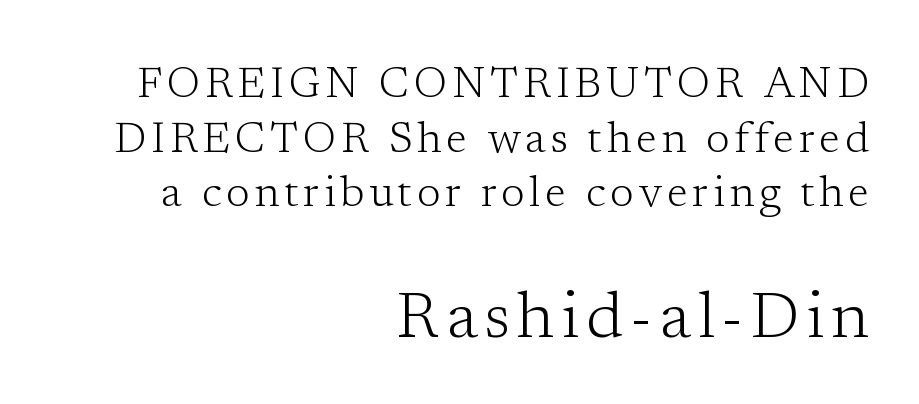
The image shows 65 px light serif type, upright; set right-aligned, normal line spacing (1.27x), not underlined; the second (bottom) block is 1.51x larger; low stroke contrast and a medium x-height.
